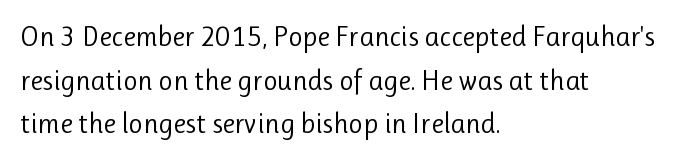
The horizontal fit of the characters is conventional and even. Is the block centered? No — it sits flush against the left margin. Do the letters lean? They stand straight. Honestly, the row spacing looks completely unremarkable. Just letters on the line, the space beneath them empty. These glyphs show unthickened strokes, regular width or finer.
